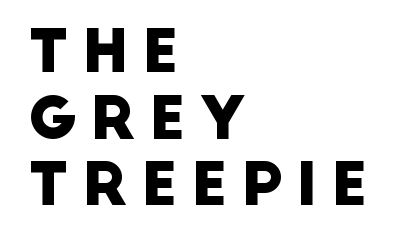
Rows of type sit shoulder to shoulder in the vertical direction. A bare baseline throughout the passage. Glyph-to-glyph distance is far greater than everyday printed text. Do the characters align in a grid? No, the font is proportional. These lines are composed in type without serifs. Reading down the block, your eye returns to a fixed left position each line.
